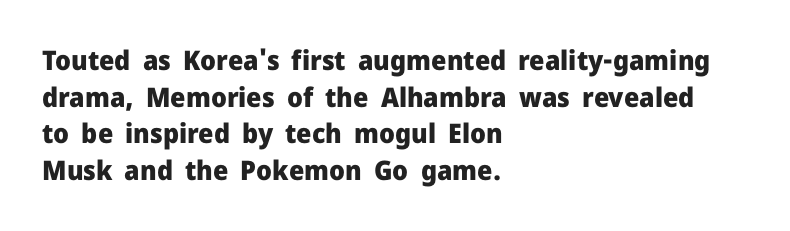
{"italic": "no", "bold": "yes", "underline": "no", "align": "left", "line_spacing": "normal", "line_spacing_ratio": 1.36, "letter_spacing": "normal", "letter_spacing_em": 0.0, "glyph_px": 27}
